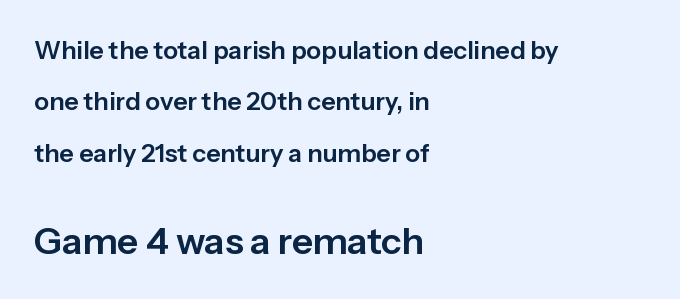
{"serif": "no", "italic": "no", "width": "normal", "stroke_contrast": "low", "x_height": "medium", "monospaced": "no", "underline": "no", "align": "left", "line_spacing": "loose", "line_spacing_ratio": 2.06, "letter_spacing": "normal", "letter_spacing_em": 0.0, "larger_block": "second", "size_ratio": 1.48, "glyph_px": 37}
